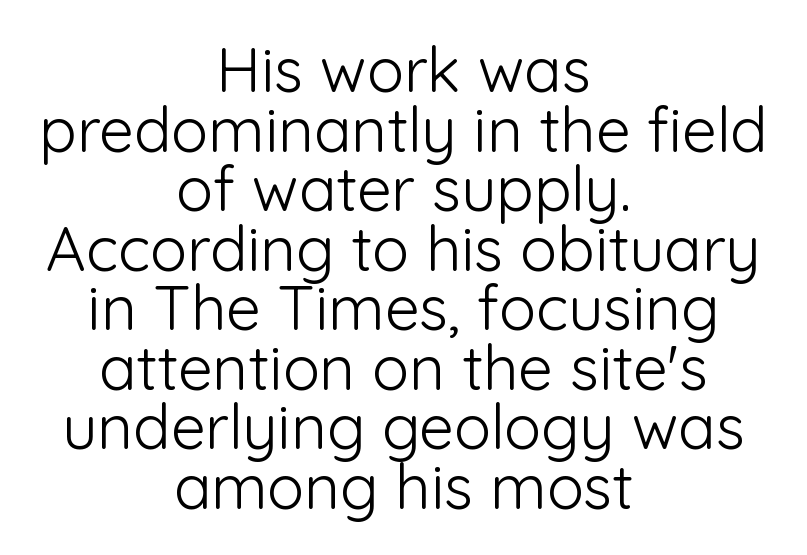
The line-height multiplier appears low, near solid setting. The glyphs are unaccompanied by any horizontal stroke below them. The face used here is a sans, in the tradition of grotesques and geometrics. Tracking value appears to be zero — textbook default spacing. The axis of the letterforms is exactly vertical. Think of a printed novel: that variable character pitch is what you see here.
